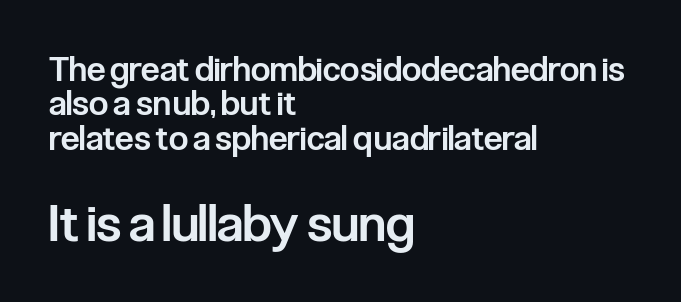
Q: Is the text bold? A: Semi-bold.
Q: Is the text italic (slanted)? A: No, it is upright.
Q: Is the typeface a serif or a sans-serif typeface? A: Sans-serif.
Q: Is the text underlined? A: No.
Q: How is the paragraph aligned? A: Left-aligned.
Q: Is the spacing between letters normal or unusually wide? A: Normal.
Q: Is the spacing between lines tight, normal or loose? A: Tight.
Q: Which block of text is set in a larger size, the first (top) or the second (bottom)? A: The second (bottom) one.
Q: Width (condensed, normal, or wide)? A: Condensed.
Q: Stroke contrast? A: Low.
Q: x-height? A: Medium.
Q: Monospaced? A: No.
